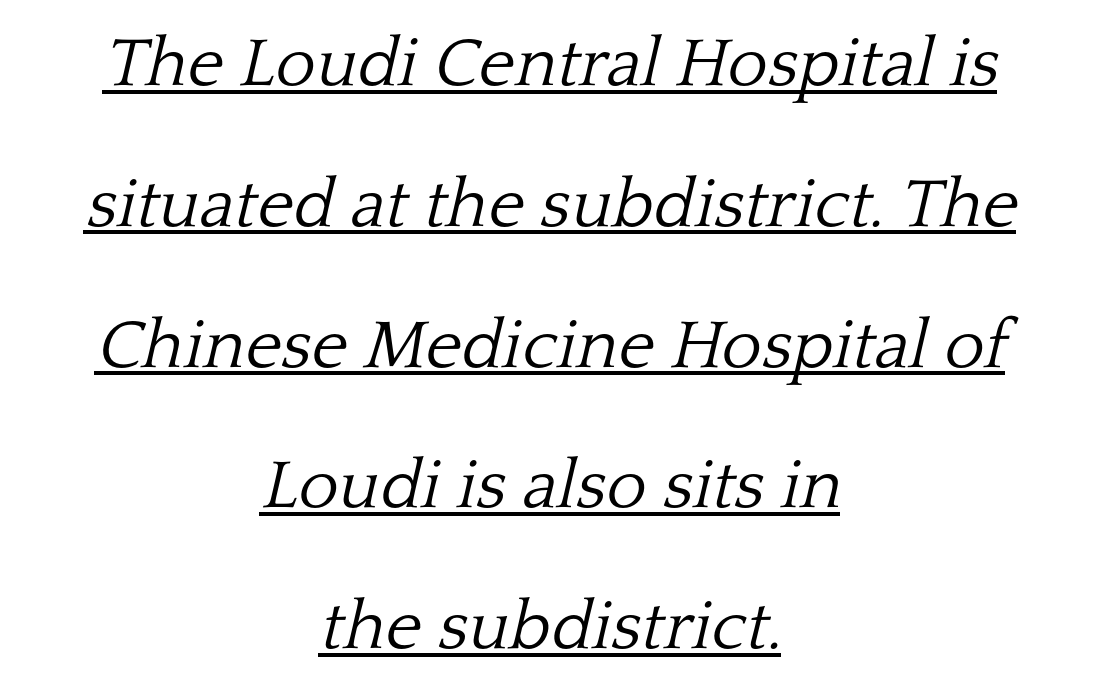
The image shows 69 px light serif type, italic (leaning right); set centered, loose line spacing (2.04x), normal letter spacing, underlined; low stroke contrast and a medium x-height.
